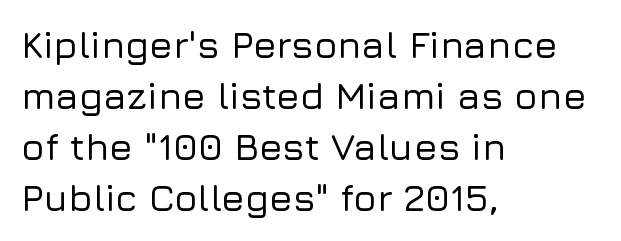
The image shows 38 px sans-serif type, upright; set left-aligned, normal line spacing (1.34x), normal letter spacing, not underlined; low stroke contrast and a medium x-height.
